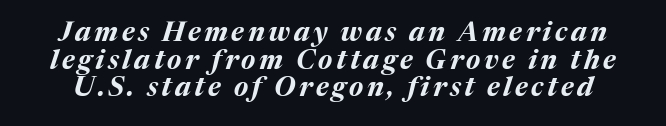
The image shows 27 px bold type, italic (leaning right); set tight line spacing (1.02x), not underlined.
